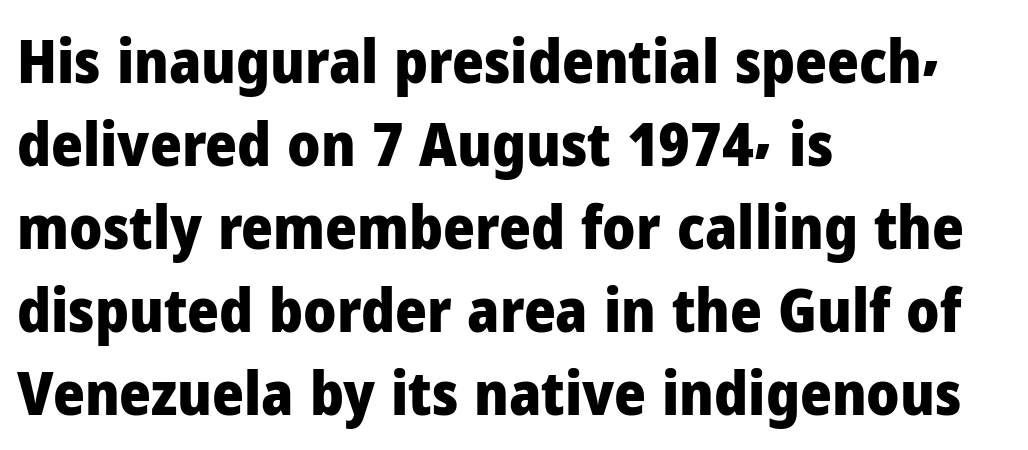
Where is the straight margin? On the left. The space beneath each line is pristine and unruled. Rows of type keep a routine distance in the vertical direction. A sans-serif font was chosen for this passage.
